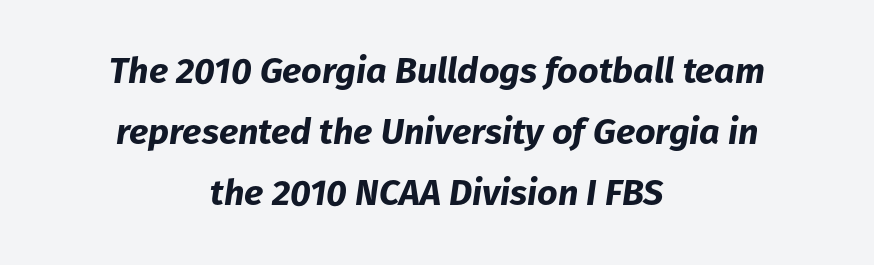
{"italic": "yes", "lean": "right", "slant_degrees": 8, "bold": "yes", "weight": "bold", "width": "normal", "stroke_contrast": "low", "x_height": "medium", "monospaced": "no", "underline": "no", "align": "center", "line_spacing": "normal", "line_spacing_ratio": 1.7, "letter_spacing": "normal", "letter_spacing_em": 0.0, "glyph_px": 36}
